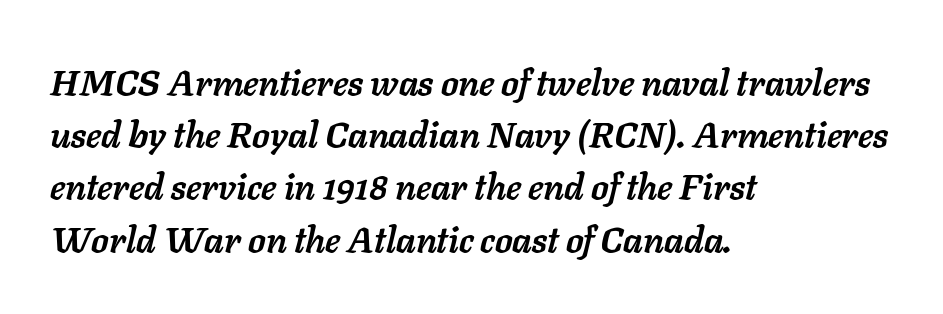
Q: Is the text bold? A: Yes.
Q: Is the text italic (slanted)? A: Yes, it leans right by about 11 degrees.
Q: Is the text underlined? A: No.
Q: How is the paragraph aligned? A: Left-aligned.
Q: Is the spacing between letters normal or unusually wide? A: Normal.
Q: Is the spacing between lines tight, normal or loose? A: Normal.
Q: Width (condensed, normal, or wide)? A: Normal.
Q: Stroke contrast? A: Low.
Q: x-height? A: Medium.
Q: Monospaced? A: No.
